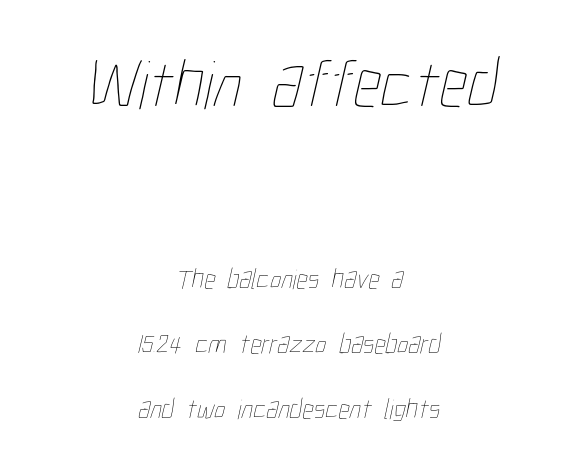
The foot of each line stays bare and open. This sample has the flowing, uneven cadence of proportional lettering. You could call the tracking neutral — neither tight nor loose. The earlier block is typeset at a bigger size than the later block.
